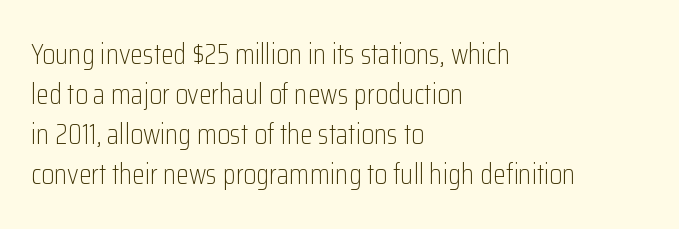
Does the type have serifs? No, each stem ends abruptly. Descender tails drop into unmarked territory. The rendering anchors every line to the left-hand side. The strokes carry an ordinary text weight at most.
